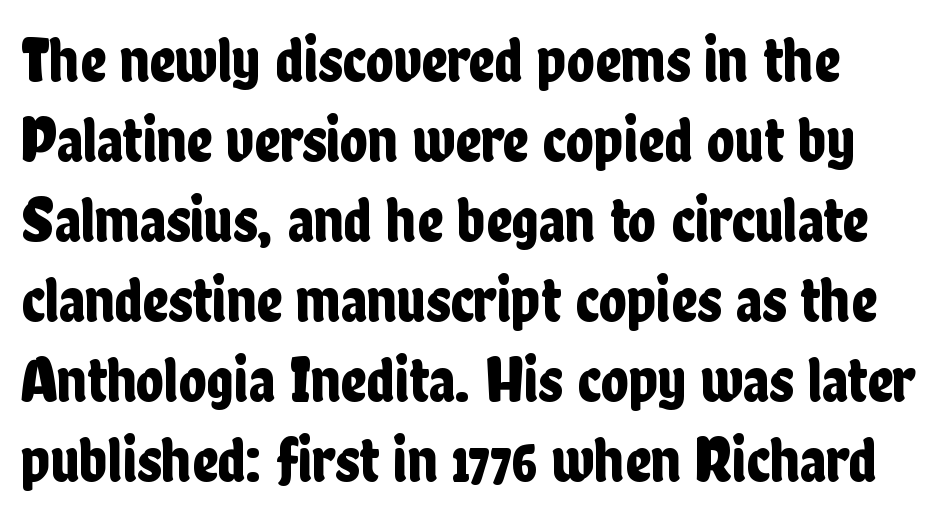
Serifs: no, the terminals of the letterforms are clean. In terms of letterspacing, this is plain default setting. Italic: no, the glyphs are upright roman. The passage shown is typed in a proportional face where columns would drift. The area under the type is left untouched. Vertically, the passage feels balanced, rows spaced as you'd expect.
